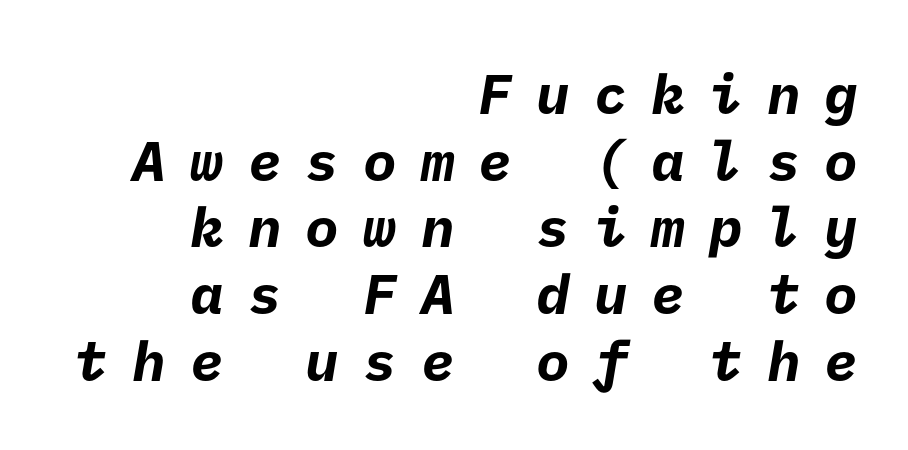
A dark, heavy texture on the line: the type is bold. Compared with a flush-left layout, this one pins lines to the opposite, right side. The foot of each line stays bare and open. Students, note that the glyphs here are deliberately spaced far apart.
